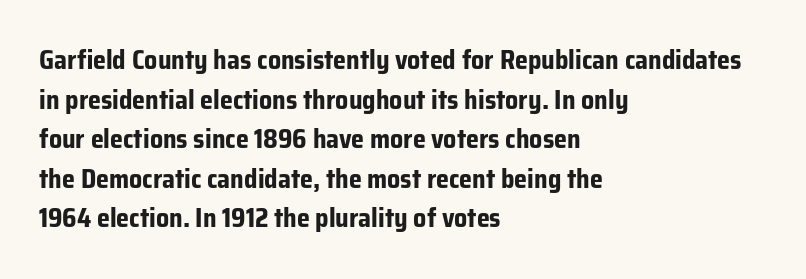
Q: Is the text bold? A: Yes.
Q: Is the text italic (slanted)? A: No, it is upright.
Q: Is the text underlined? A: No.
Q: How is the paragraph aligned? A: Left-aligned.
Q: Is the spacing between letters normal or unusually wide? A: Normal.
Q: Is the spacing between lines tight, normal or loose? A: Normal.
